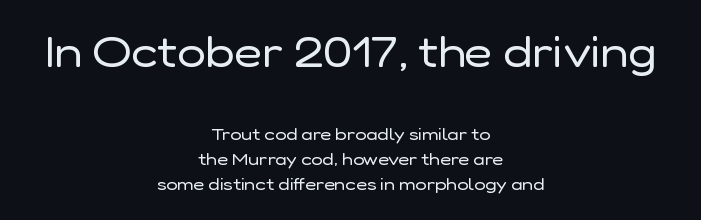
The image shows 43 px regular-weight sans-serif type, upright; set centered, normal line spacing (1.47x), normal letter spacing, not underlined; the first (top) block is 2.53x larger; low stroke contrast and a medium x-height.
